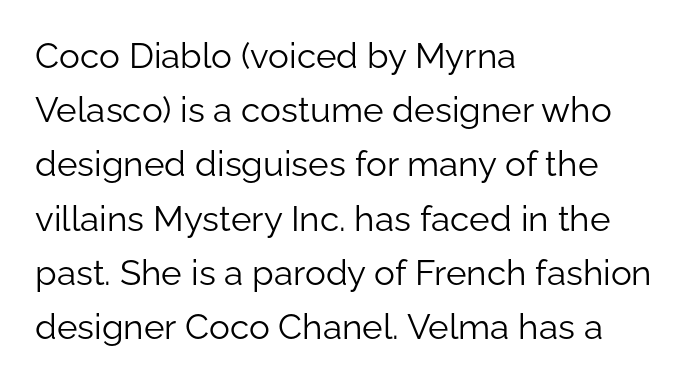
Q: Is the text bold? A: No.
Q: Is the text italic (slanted)? A: No, it is upright.
Q: Is the typeface a serif or a sans-serif typeface? A: Sans-serif.
Q: Is the text underlined? A: No.
Q: How is the paragraph aligned? A: Left-aligned.
Q: Is the spacing between letters normal or unusually wide? A: Normal.
Q: Is the spacing between lines tight, normal or loose? A: Normal.
Q: Width (condensed, normal, or wide)? A: Normal.
Q: Stroke contrast? A: Low.
Q: x-height? A: Medium.
Q: Monospaced? A: No.
